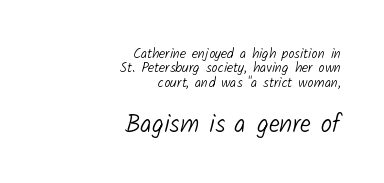
The image shows 25 px text type; set right-aligned, tight line spacing (1.02x), normal letter spacing, not underlined; the second (bottom) block is 1.79x larger.
